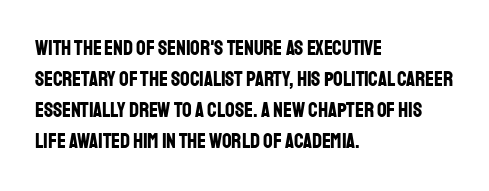
The image shows 21 px bold type, upright; set left-aligned, normal line spacing (1.48x), normal letter spacing, not underlined.
